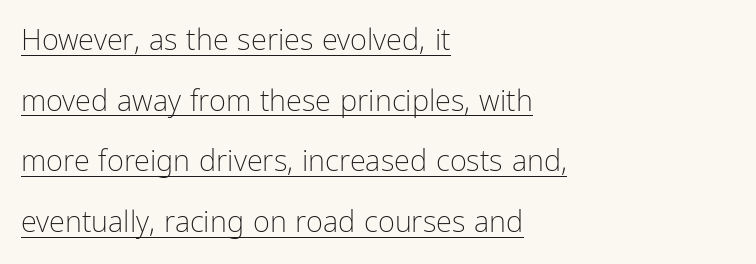
The image shows 29 px light, condensed sans-serif type, upright; set left-aligned, loose line spacing (2.09x), normal letter spacing, underlined; low stroke contrast and a medium x-height.
